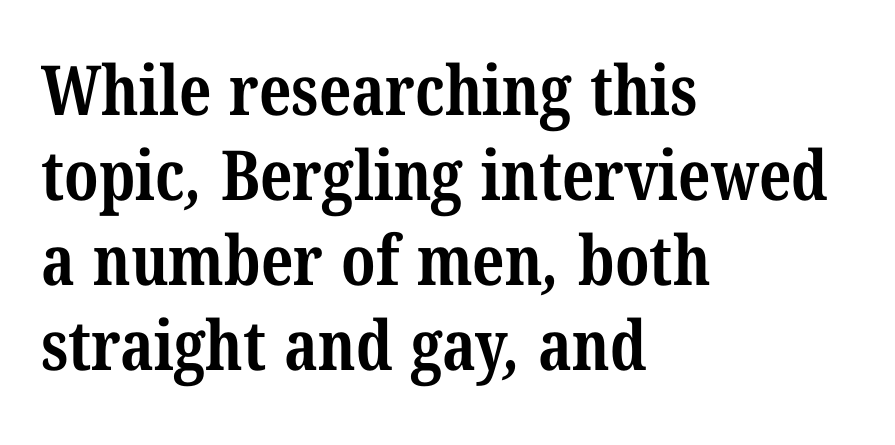
The image shows 69 px bold, condensed serif type; set left-aligned, line spacing 1.23x, normal letter spacing, not underlined; medium stroke contrast and a medium x-height.
